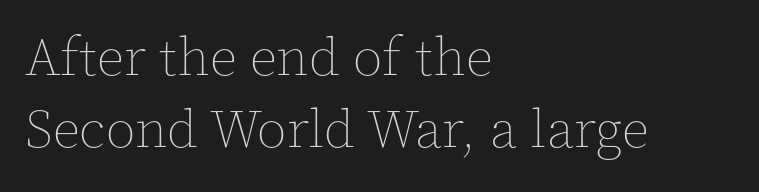
{"italic": "no", "bold": "no", "weight": "thin", "width": "normal", "x_height": "medium", "monospaced": "no", "underline": "no", "align": "left", "line_spacing": "normal", "line_spacing_ratio": 1.34, "letter_spacing": "normal", "letter_spacing_em": 0.0, "glyph_px": 54}
